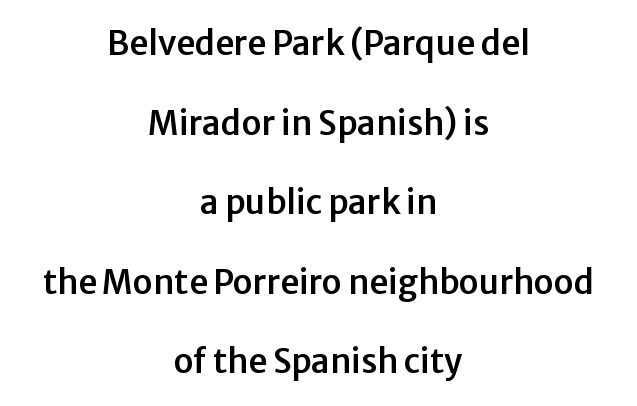
The strip under each line holds only bare page. Whoever set this chose breathing room over compactness in the vertical rhythm. In terms of letterspacing, this is plain default setting. The passage shown is typed in a proportional face where columns would drift. To sum up the face: it is a sans, with no serifs.
